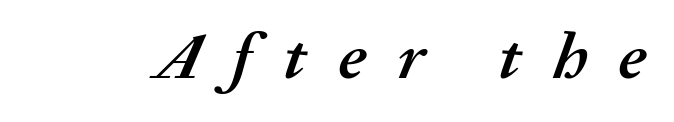
The image shows 65 px semibold type, italic (leaning right); set unusually wide letter spacing (+0.48 em), not underlined; medium stroke contrast and a medium x-height.
